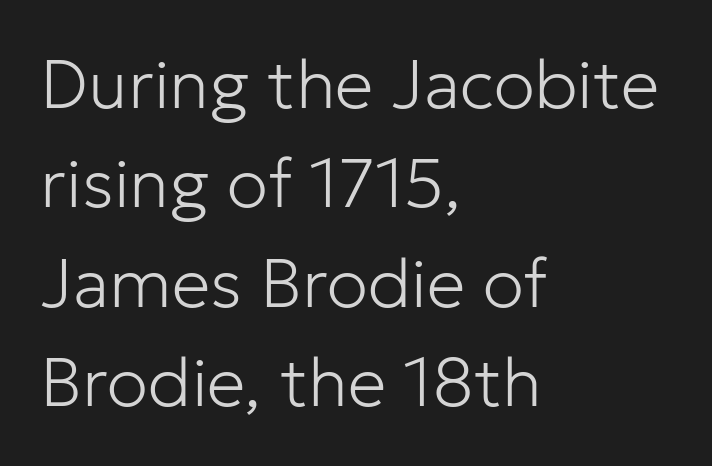
Q: Is the text bold? A: No.
Q: Is the text italic (slanted)? A: No, it is upright.
Q: Is the typeface a serif or a sans-serif typeface? A: Sans-serif.
Q: Is the text underlined? A: No.
Q: How is the paragraph aligned? A: Left-aligned.
Q: Is the spacing between letters normal or unusually wide? A: Normal.
Q: Is the spacing between lines tight, normal or loose? A: Normal.
Q: Width (condensed, normal, or wide)? A: Normal.
Q: Stroke contrast? A: Low.
Q: x-height? A: Medium.
Q: Monospaced? A: No.
